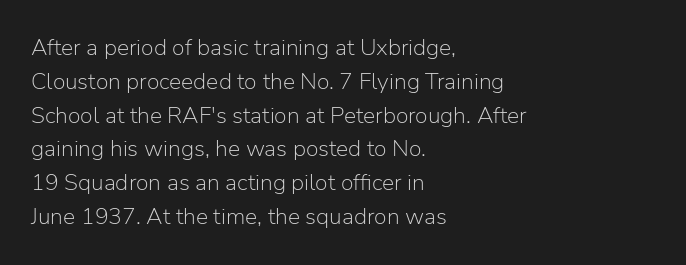
{"italic": "no", "bold": "no", "underline": "no", "align": "left", "line_spacing": "normal", "line_spacing_ratio": 1.47, "letter_spacing": "normal", "letter_spacing_em": 0.0, "glyph_px": 23}
